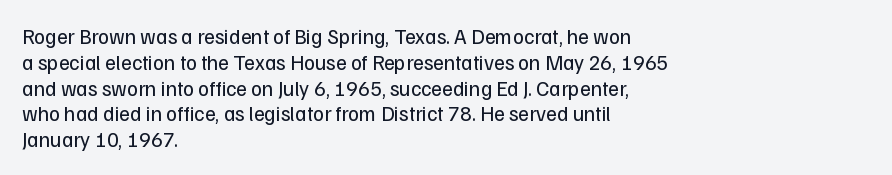
The image shows 21 px text type, upright; set left-aligned, line spacing 1.23x, normal letter spacing, not underlined.
